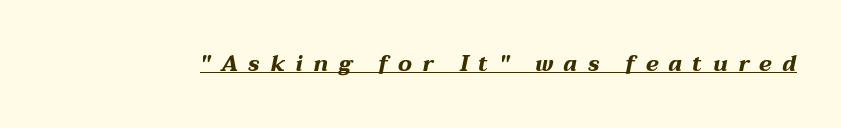
The image shows 22 px bold type, italic (leaning right); set unusually wide letter spacing (+0.47 em), underlined.
